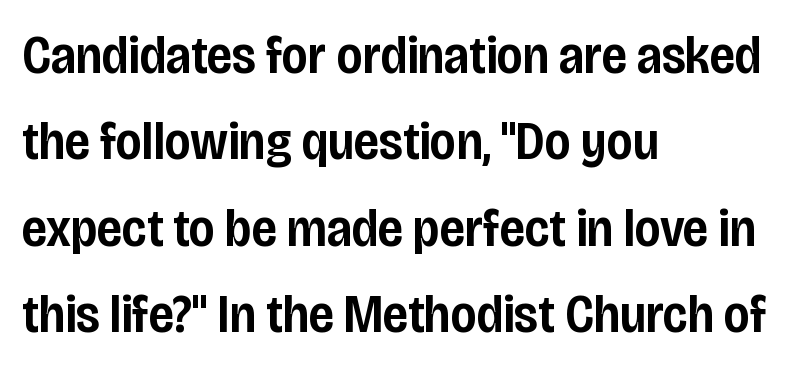
Q: Is the text bold? A: Semi-bold.
Q: Is the text italic (slanted)? A: No, it is upright.
Q: Is the typeface a serif or a sans-serif typeface? A: Sans-serif.
Q: Is the text underlined? A: No.
Q: How is the paragraph aligned? A: Left-aligned.
Q: Is the spacing between letters normal or unusually wide? A: Normal.
Q: Is the spacing between lines tight, normal or loose? A: Normal.
Q: Width (condensed, normal, or wide)? A: Condensed.
Q: Stroke contrast? A: Low.
Q: x-height? A: Large.
Q: Monospaced? A: No.
